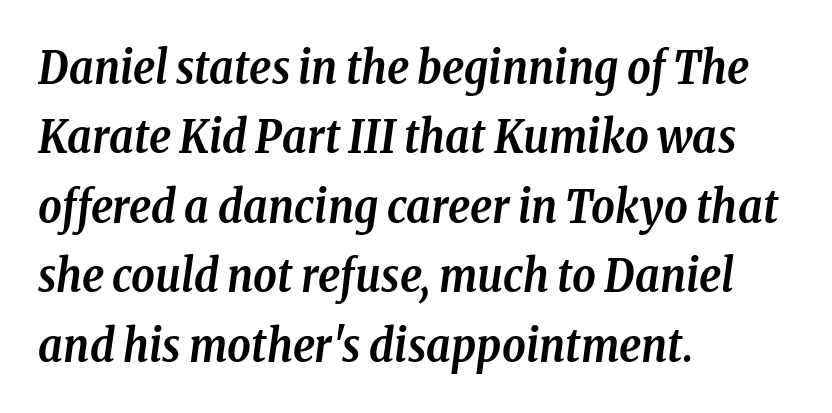
Emphasis by weight is at full strength: bold. Horizontal alignment here is leftward, the default for most running prose. Compared with typical body copy, the letter spacing here is the same. Characters are canted at an angle relative to the baseline's perpendicular. Are there feet on the stems? There are — it's a serif.
